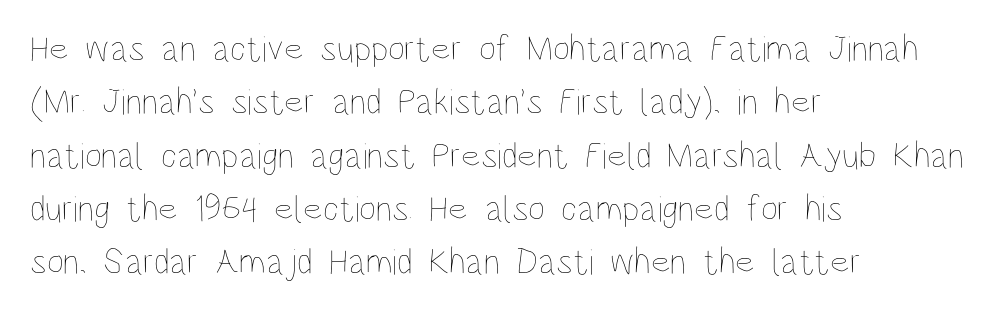
Q: Is the text bold? A: No.
Q: Is the text italic (slanted)? A: No, it is upright.
Q: Is the text underlined? A: No.
Q: How is the paragraph aligned? A: Left-aligned.
Q: Is the spacing between letters normal or unusually wide? A: Normal.
Q: Is the spacing between lines tight, normal or loose? A: Normal.
Q: Width (condensed, normal, or wide)? A: Condensed.
Q: Stroke contrast? A: Low.
Q: x-height? A: Large.
Q: Monospaced? A: No.
